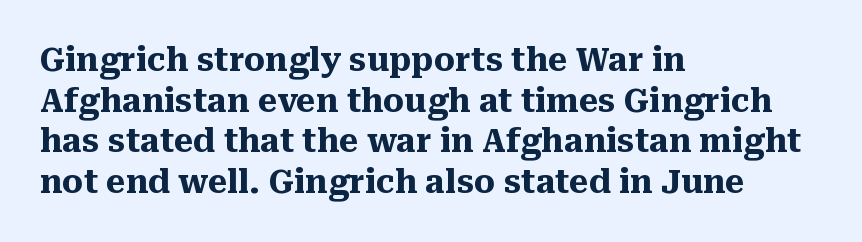
Q: Is the text bold? A: Yes.
Q: Is the text italic (slanted)? A: No, it is upright.
Q: Is the typeface a serif or a sans-serif typeface? A: Serif.
Q: Is the text underlined? A: No.
Q: How is the paragraph aligned? A: Left-aligned.
Q: Is the spacing between letters normal or unusually wide? A: Normal.
Q: Width (condensed, normal, or wide)? A: Normal.
Q: Stroke contrast? A: Medium.
Q: x-height? A: Medium.
Q: Monospaced? A: No.
